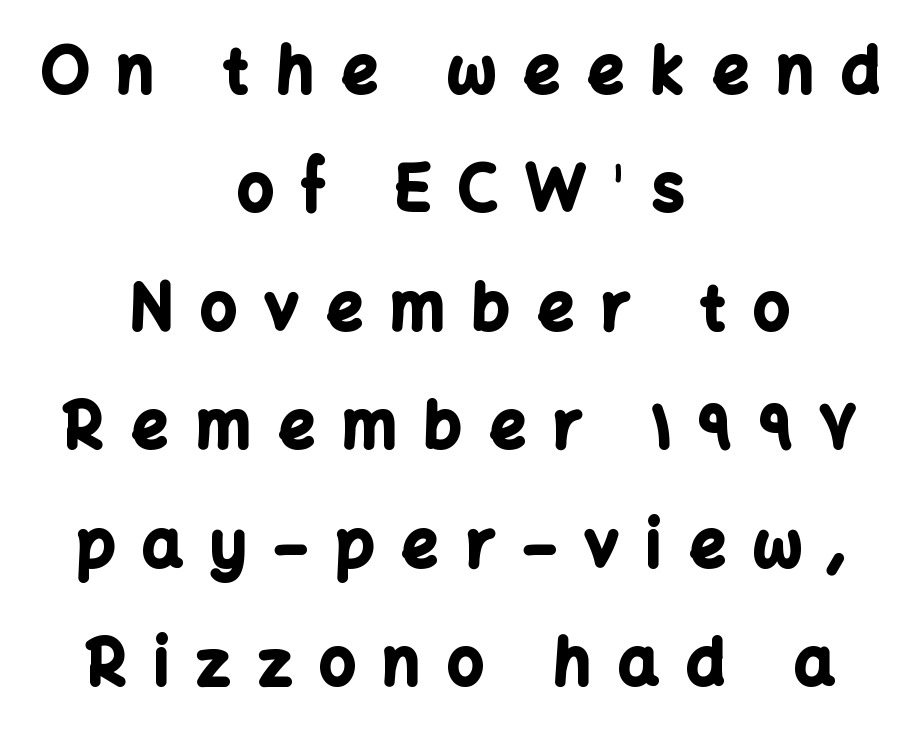
{"serif": "no", "italic": "no", "bold": "yes", "weight": "bold", "width": "normal", "stroke_contrast": "low", "x_height": "medium", "monospaced": "no", "underline": "no", "align": "center", "line_spacing_ratio": 1.88, "letter_spacing": "wide", "letter_spacing_em": 0.44, "glyph_px": 63}
